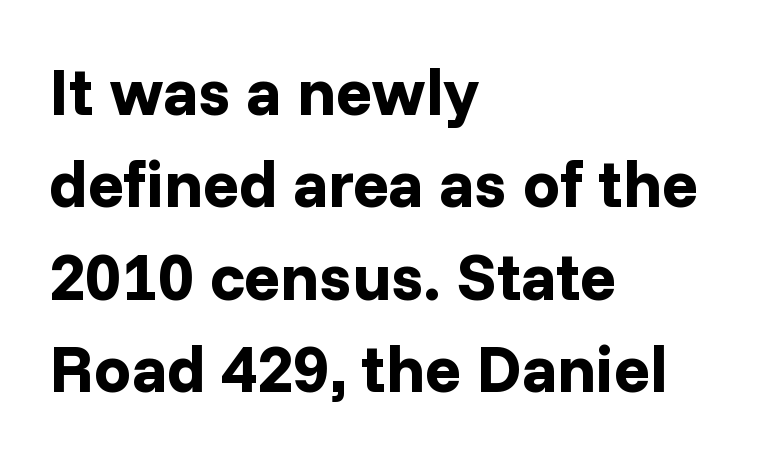
Descenders are the only things crossing below the line. The font's upright variant was chosen for this text. Horizontal alignment here is leftward, the default for most running prose. A typesetter would label this face a sans.
